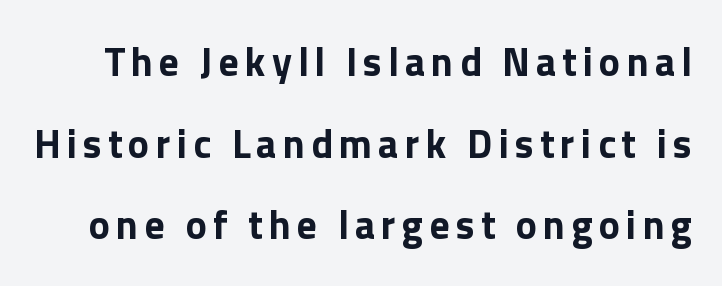
Caption: bold face, heavy strokes. Unmarked baselines from the first word to the last. Serifs: no, the terminals of the letterforms are clean. Note the varied advance widths — an 'i' is clearly narrower than an 'm'. Quick note: not italic, upright.
